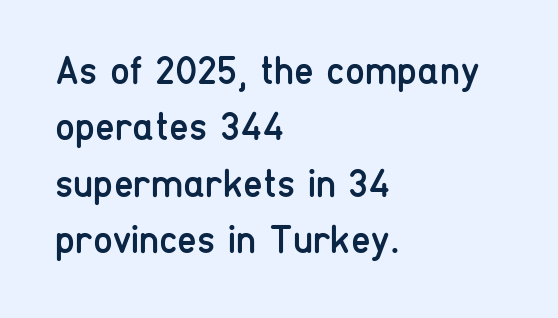
{"serif": "no", "italic": "no", "bold": "no", "weight": "regular", "width": "condensed", "stroke_contrast": "low", "x_height": "medium", "monospaced": "no", "underline": "no", "align": "left", "line_spacing": "normal", "line_spacing_ratio": 1.41, "letter_spacing": "normal", "letter_spacing_em": 0.0, "glyph_px": 40}
